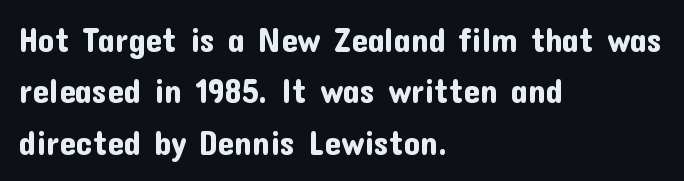
Descenders are the only things crossing below the line. Looks like regular typesetting: each glyph gets only the width it needs. Tracking value appears to be zero — textbook default spacing. A classic flush-left, rag-right setting is used for this passage. Nope, no serifs anywhere on these letters. Posture: vertical.
